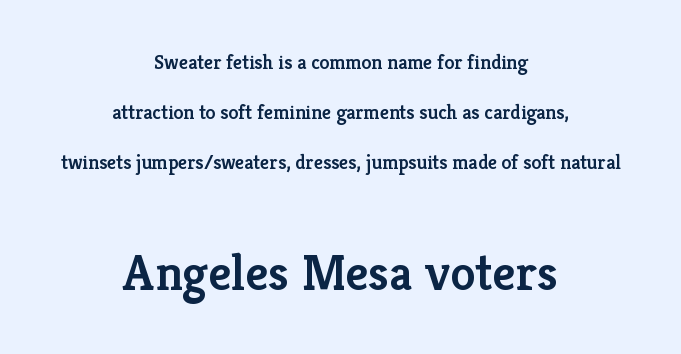
Both edges are ragged and mirror each other, which tells us the setting is centered. Students, this is semibold: more ink than regular, less than bold. Do the characters align in a grid? No, the font is proportional. Italic: no, the glyphs are upright roman. Lines of text with bare space underneath. Tracking value appears to be zero — textbook default spacing.
